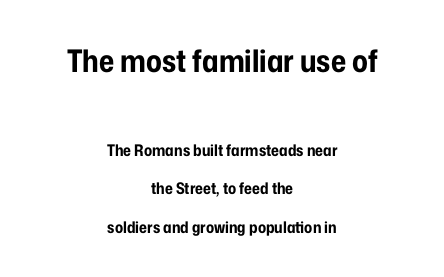
{"serif": "no", "italic": "no", "bold": "yes", "weight": "bold", "width": "condensed", "stroke_contrast": "low", "x_height": "medium", "monospaced": "no", "underline": "no", "align": "center", "line_spacing": "loose", "line_spacing_ratio": 2.41, "letter_spacing": "normal", "letter_spacing_em": 0.0, "larger_block": "first", "size_ratio": 1.94, "glyph_px": 31}
